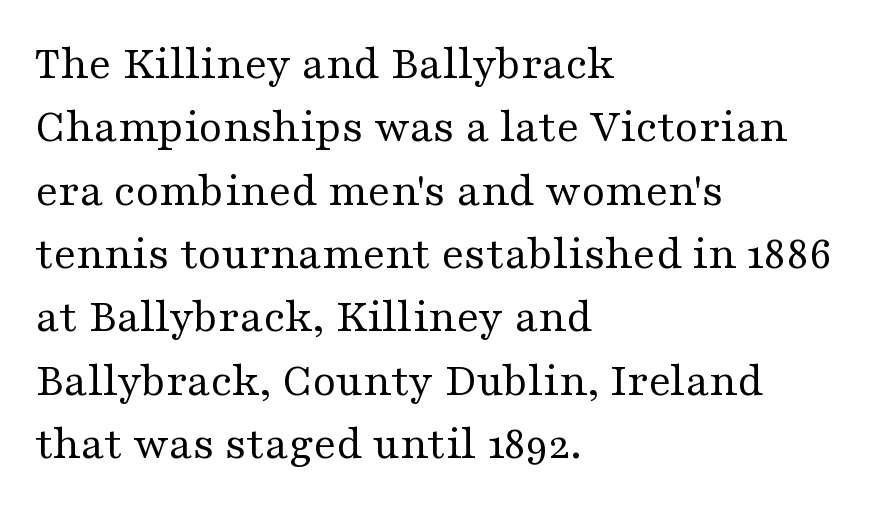
The image shows 48 px regular-weight, wide serif type, upright; set left-aligned, normal line spacing (1.32x), normal letter spacing, not underlined; medium stroke contrast and a medium x-height.
